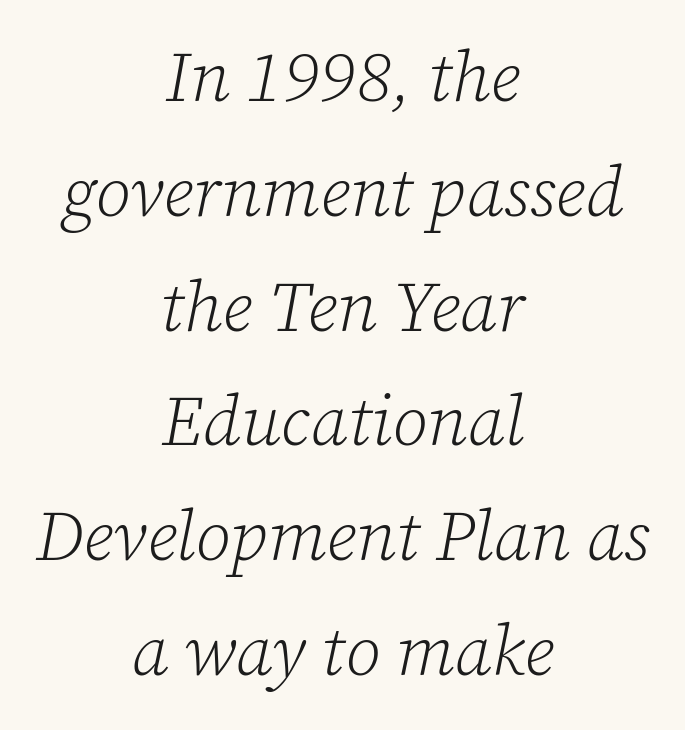
The type family on display is of the serif kind. Default kerning and tracking; the words read as compact shapes. The leading is moderate, giving the passage an even texture. The whitespace from short lines is split evenly between both sides. Words float on clear page, feet unadorned.
